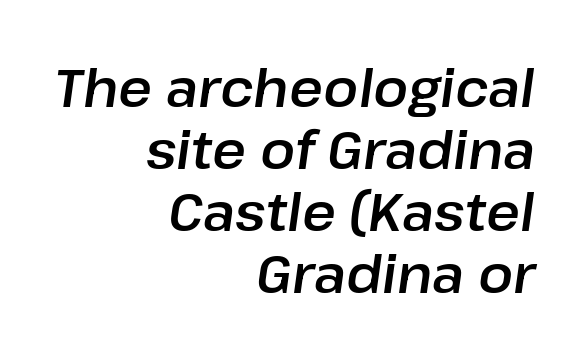
{"italic": "yes", "lean": "right", "slant_degrees": 8, "width": "normal", "stroke_contrast": "low", "x_height": "medium", "monospaced": "no", "underline": "no", "align": "right", "line_spacing_ratio": 1.19, "letter_spacing": "normal", "letter_spacing_em": 0.0, "glyph_px": 52}
